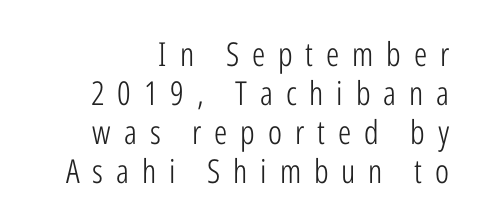
{"serif": "no", "italic": "no", "bold": "no", "weight": "light", "width": "condensed", "stroke_contrast": "low", "x_height": "medium", "monospaced": "no", "underline": "no", "align": "right", "line_spacing_ratio": 1.18, "letter_spacing": "wide", "letter_spacing_em": 0.39, "glyph_px": 33}
